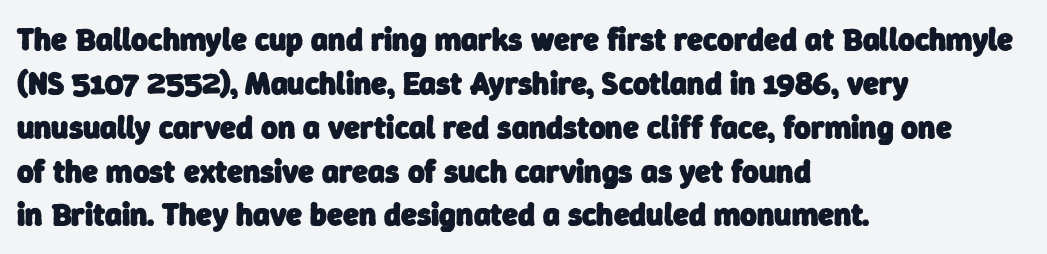
Q: Is the text bold? A: Yes.
Q: Is the typeface a serif or a sans-serif typeface? A: Sans-serif.
Q: Is the text underlined? A: No.
Q: How is the paragraph aligned? A: Left-aligned.
Q: Is the spacing between letters normal or unusually wide? A: Normal.
Q: Is the spacing between lines tight, normal or loose? A: Normal.
Q: Width (condensed, normal, or wide)? A: Normal.
Q: Stroke contrast? A: Low.
Q: x-height? A: Medium.
Q: Monospaced? A: No.
